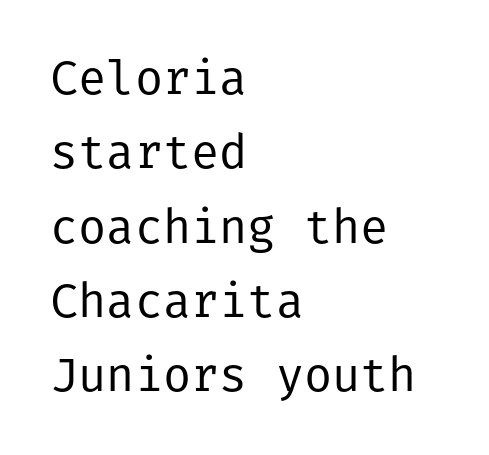
The image shows 47 px regular-weight sans-serif type, upright; set left-aligned, normal line spacing (1.58x), normal letter spacing, not underlined; low stroke contrast and a medium x-height.
